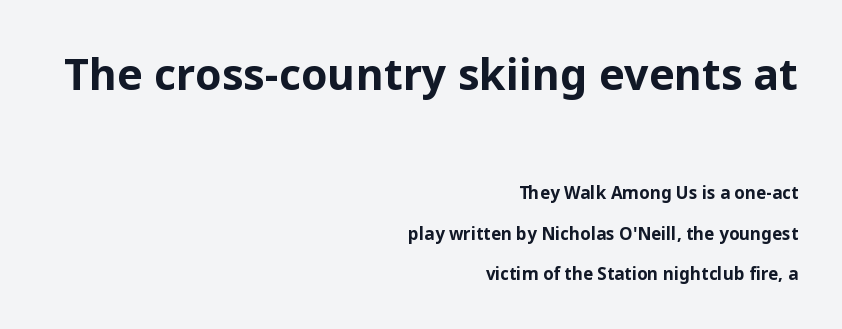
Q: Is the text bold? A: Yes.
Q: Is the text italic (slanted)? A: No, it is upright.
Q: Is the typeface a serif or a sans-serif typeface? A: Sans-serif.
Q: Is the text underlined? A: No.
Q: How is the paragraph aligned? A: Right-aligned.
Q: Is the spacing between letters normal or unusually wide? A: Normal.
Q: Is the spacing between lines tight, normal or loose? A: Loose.
Q: Which block of text is set in a larger size, the first (top) or the second (bottom)? A: The first (top) one.
Q: Width (condensed, normal, or wide)? A: Normal.
Q: Stroke contrast? A: Low.
Q: x-height? A: Medium.
Q: Monospaced? A: No.
